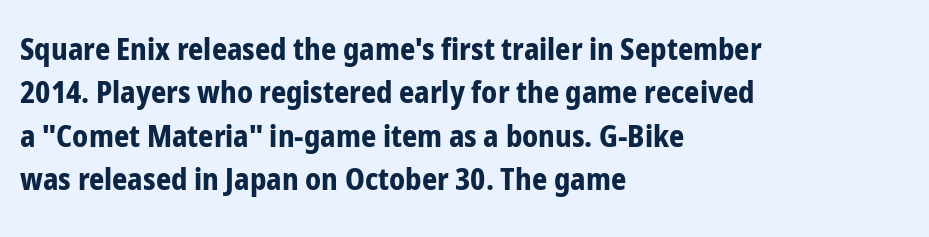
The image shows 30 px bold, condensed sans-serif type, upright; set left-aligned, normal line spacing (1.45x), normal letter spacing, not underlined; low stroke contrast and a medium x-height.
